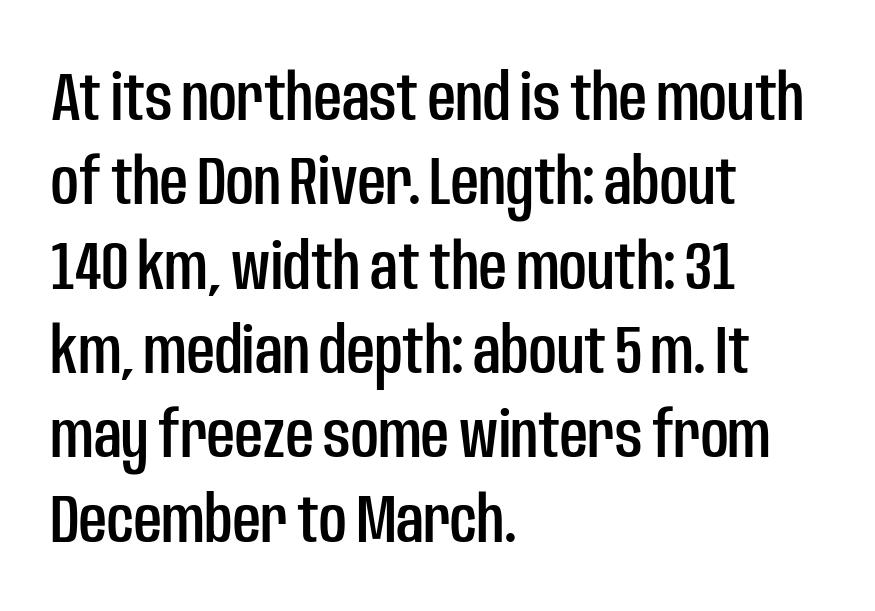
{"serif": "no", "italic": "no", "width": "condensed", "stroke_contrast": "low", "x_height": "large", "monospaced": "no", "underline": "no", "align": "left", "line_spacing_ratio": 1.24, "letter_spacing": "normal", "letter_spacing_em": 0.0, "glyph_px": 68}
